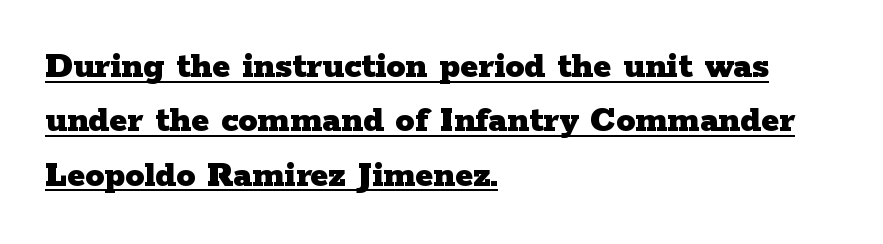
Q: Is the text bold? A: Yes.
Q: Is the text italic (slanted)? A: No, it is upright.
Q: Is the typeface a serif or a sans-serif typeface? A: Serif.
Q: Is the text underlined? A: Yes.
Q: How is the paragraph aligned? A: Left-aligned.
Q: Is the spacing between letters normal or unusually wide? A: Normal.
Q: Is the spacing between lines tight, normal or loose? A: Normal.
Q: Width (condensed, normal, or wide)? A: Wide.
Q: Stroke contrast? A: Low.
Q: x-height? A: Medium.
Q: Monospaced? A: No.
